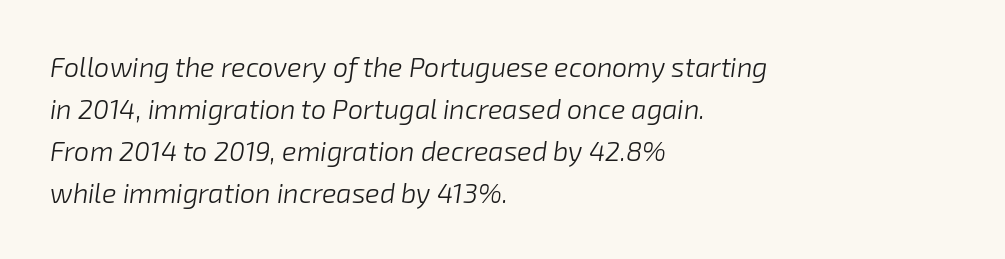
The image shows 27 px text type, italic (leaning right); set left-aligned, normal line spacing (1.55x), normal letter spacing, not underlined.
